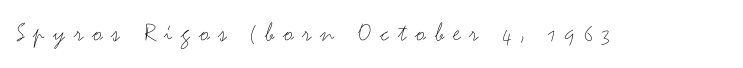
The image shows 28 px thin, wide sans-serif type; set unusually wide letter spacing (+0.31 em), not underlined; medium stroke contrast and a small x-height.
